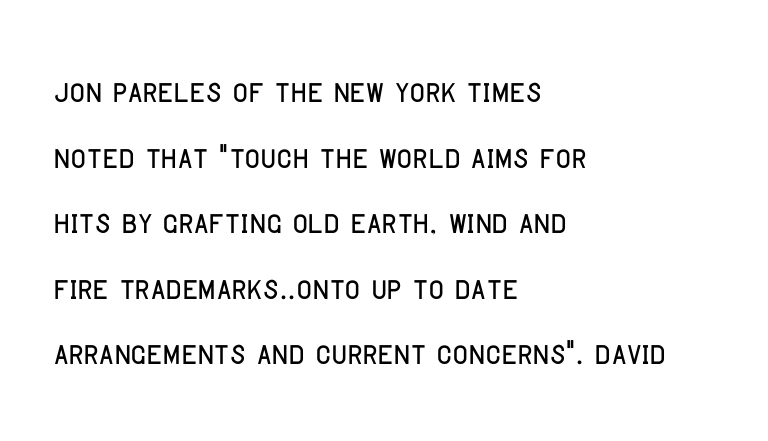
The image shows 42 px condensed sans-serif type, upright; set left-aligned, normal line spacing (1.56x), normal letter spacing, not underlined; low stroke contrast and a large x-height.
